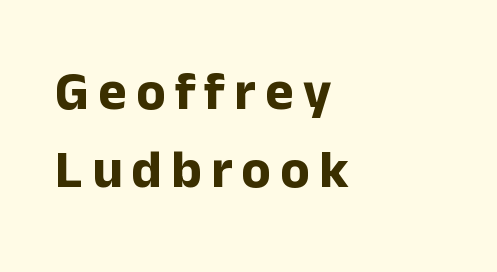
The lettering holds an erect, upright posture throughout. This sample uses a sans-serif face. Interline gaps are of average width in this sample. Decoration check: the copy has no underline. Plenty of ink on the page — the face is bold. Left-aligned paragraph, ragged on the right.
